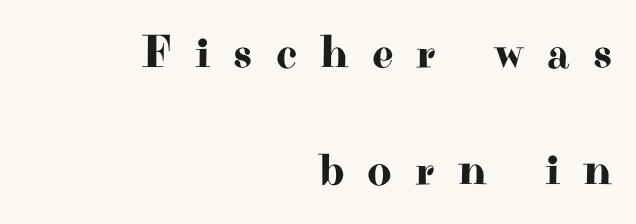
The passage shown is typeset with a serif family. Does extra space separate the letters? Yes, quite a lot of it. The area under the type is left untouched. This sample has the flowing, uneven cadence of proportional lettering. Every row of glyphs terminates at an identical x-position on the right.
